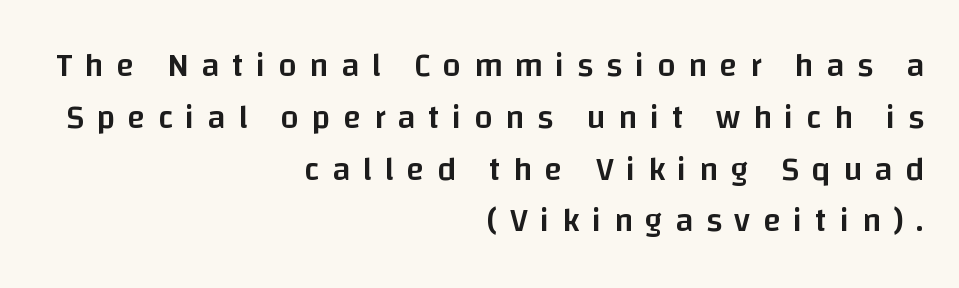
Horizontally, the lines are justified to the trailing edge only. Nobody drew a line under any word here. The font's upright variant was chosen for this text. Is the letter spacing exaggerated? Yes — the characters are pushed far apart.
